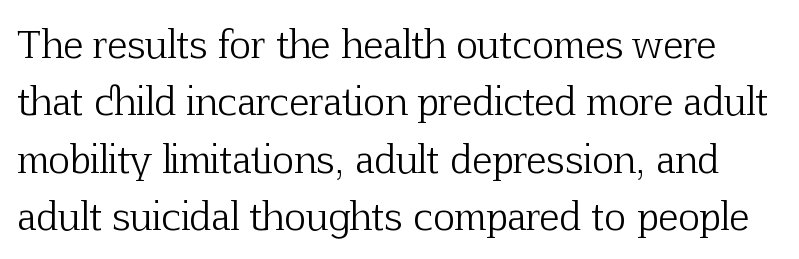
The image shows 37 px light serif type, upright; set normal line spacing (1.55x), normal letter spacing, not underlined; low stroke contrast and a medium x-height.
